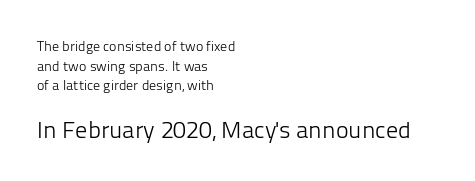
{"italic": "no", "bold": "no", "underline": "no", "align": "left", "line_spacing": "normal", "line_spacing_ratio": 1.4, "letter_spacing": "normal", "letter_spacing_em": 0.0, "larger_block": "second", "size_ratio": 1.71, "glyph_px": 24}
